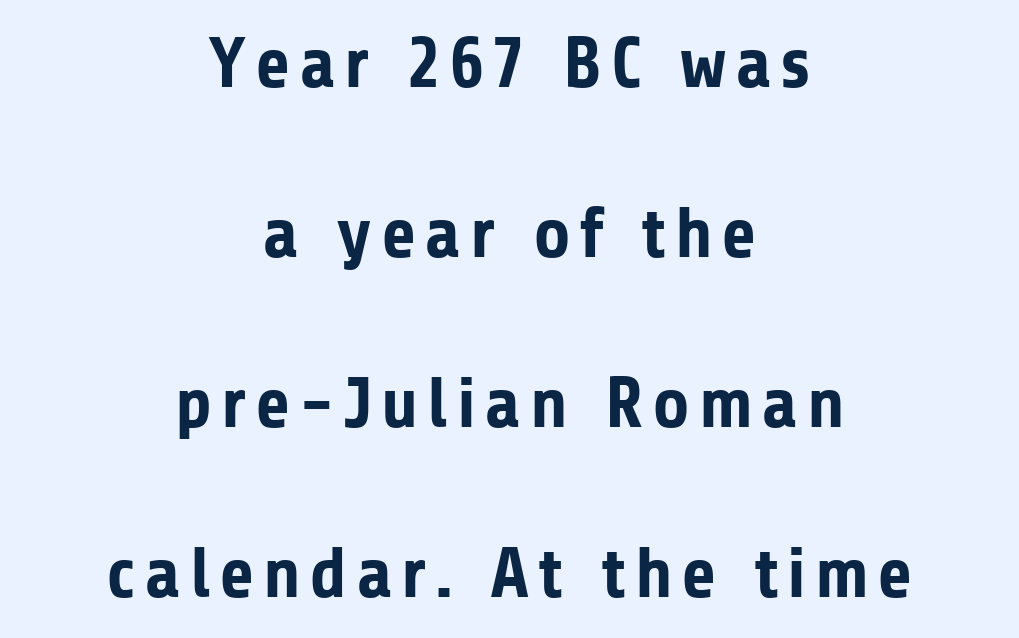
Q: Is the text bold? A: Yes.
Q: Is the text italic (slanted)? A: No, it is upright.
Q: Is the typeface a serif or a sans-serif typeface? A: Sans-serif.
Q: Is the text underlined? A: No.
Q: How is the paragraph aligned? A: Centered.
Q: Is the spacing between lines tight, normal or loose? A: Loose.
Q: Width (condensed, normal, or wide)? A: Normal.
Q: Stroke contrast? A: Low.
Q: x-height? A: Medium.
Q: Monospaced? A: No.
